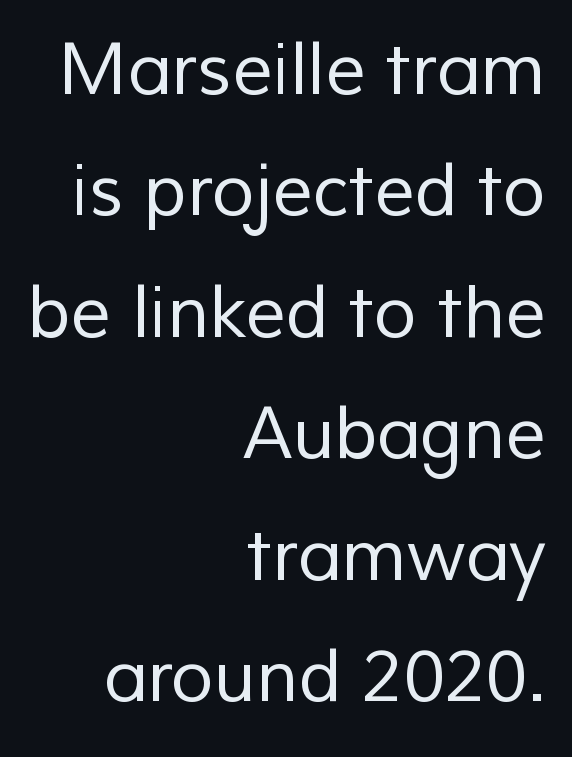
Q: Is the text bold? A: No.
Q: Is the typeface a serif or a sans-serif typeface? A: Sans-serif.
Q: Is the text underlined? A: No.
Q: How is the paragraph aligned? A: Right-aligned.
Q: Is the spacing between letters normal or unusually wide? A: Normal.
Q: Width (condensed, normal, or wide)? A: Normal.
Q: Stroke contrast? A: Low.
Q: x-height? A: Medium.
Q: Monospaced? A: No.
